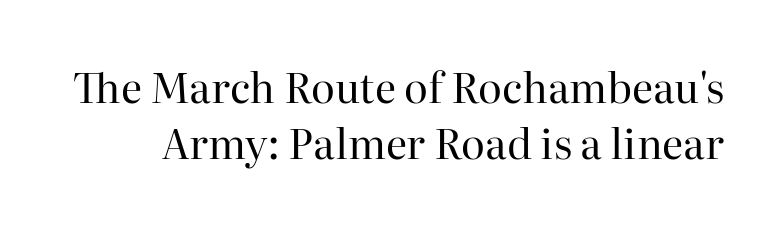
How are the letters spaced? Ordinarily, with no added tracking. Spacing verdict: proportional, widths tailored to each character. The font family rendered here belongs to the serif group. The vertical gap from one line to the next is medium. No word sits above an underline.
